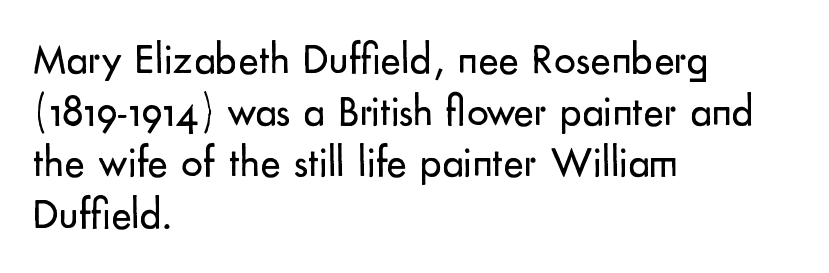
The image shows 43 px regular-weight sans-serif type, upright; set left-aligned, line spacing 1.2x, normal letter spacing, not underlined; low stroke contrast and a small x-height.
